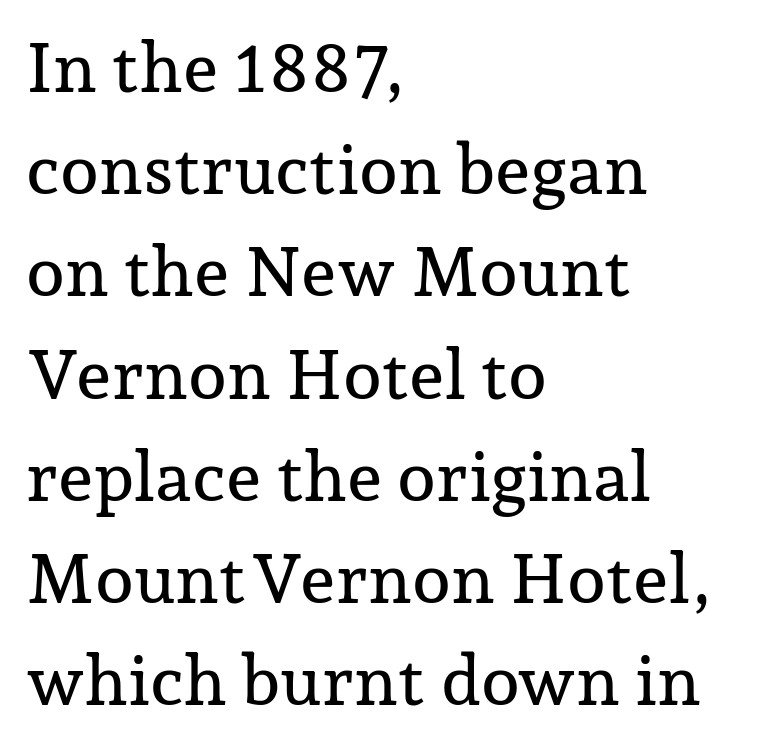
Q: Is the text italic (slanted)? A: No, it is upright.
Q: Is the typeface a serif or a sans-serif typeface? A: Serif.
Q: Is the text underlined? A: No.
Q: How is the paragraph aligned? A: Left-aligned.
Q: Is the spacing between letters normal or unusually wide? A: Normal.
Q: Is the spacing between lines tight, normal or loose? A: Normal.
Q: Width (condensed, normal, or wide)? A: Normal.
Q: Stroke contrast? A: Low.
Q: x-height? A: Medium.
Q: Monospaced? A: No.
